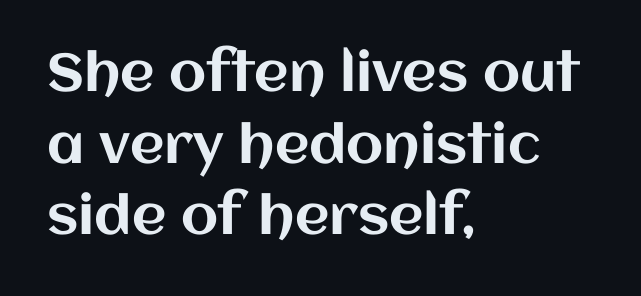
Q: Is the text italic (slanted)? A: No, it is upright.
Q: Is the text underlined? A: No.
Q: How is the paragraph aligned? A: Left-aligned.
Q: Is the spacing between letters normal or unusually wide? A: Normal.
Q: Is the spacing between lines tight, normal or loose? A: Normal.
Q: Width (condensed, normal, or wide)? A: Normal.
Q: Stroke contrast? A: Medium.
Q: x-height? A: Large.
Q: Monospaced? A: No.
